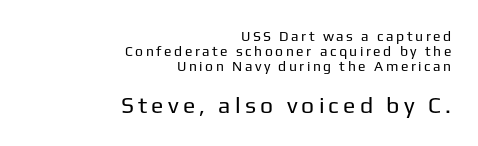
Q: Is the text bold? A: No.
Q: Is the text italic (slanted)? A: No, it is upright.
Q: Is the text underlined? A: No.
Q: How is the paragraph aligned? A: Right-aligned.
Q: Is the spacing between lines tight, normal or loose? A: Tight.
Q: Which block of text is set in a larger size, the first (top) or the second (bottom)? A: The second (bottom) one.
